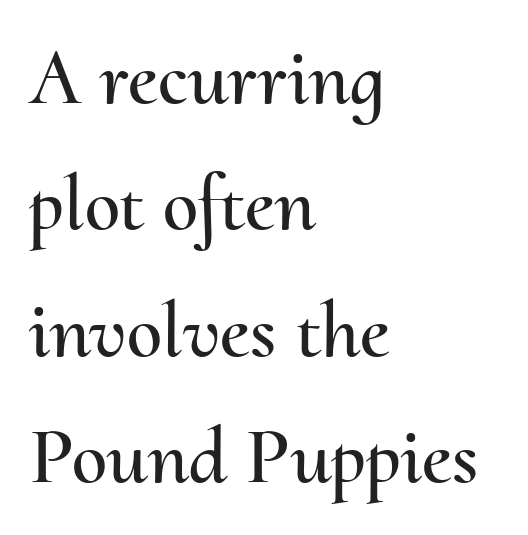
The image shows 80 px text type, upright; set left-aligned, normal line spacing (1.58x), normal letter spacing, not underlined; medium stroke contrast and a small x-height.
